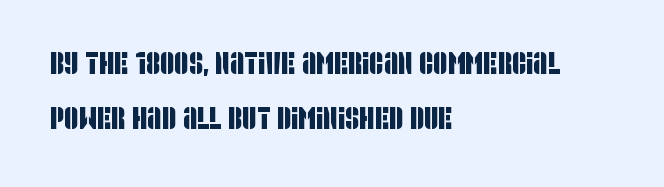
{"serif": "no", "width": "condensed", "stroke_contrast": "low", "x_height": "large", "monospaced": "no", "underline": "no", "align": "left", "line_spacing_ratio": 1.77, "letter_spacing": "normal", "letter_spacing_em": 0.0, "glyph_px": 31}
